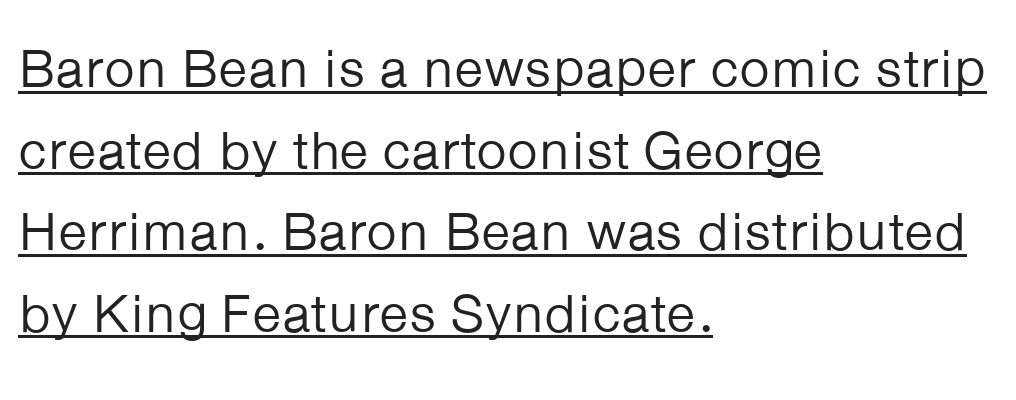
The image shows 54 px regular-weight sans-serif type, upright; set left-aligned, normal line spacing (1.51x), normal letter spacing, underlined; low stroke contrast and a medium x-height.
